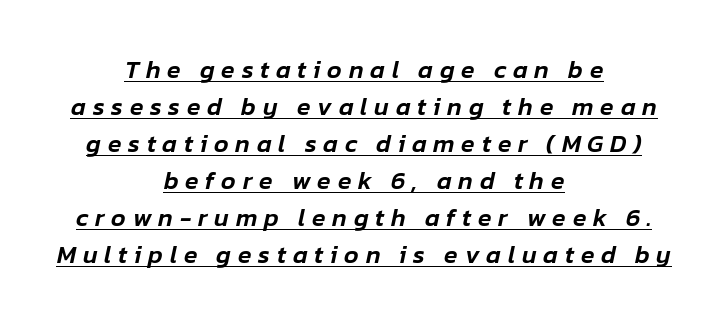
Observe the lean: these are italic letterforms. How are the letters spaced? Widely, with obvious added tracking. The sample's only ornament is a line tracing under the words. Leading matches the norm, producing a regular column. A student would call this center alignment; a typographer would say set centered.
